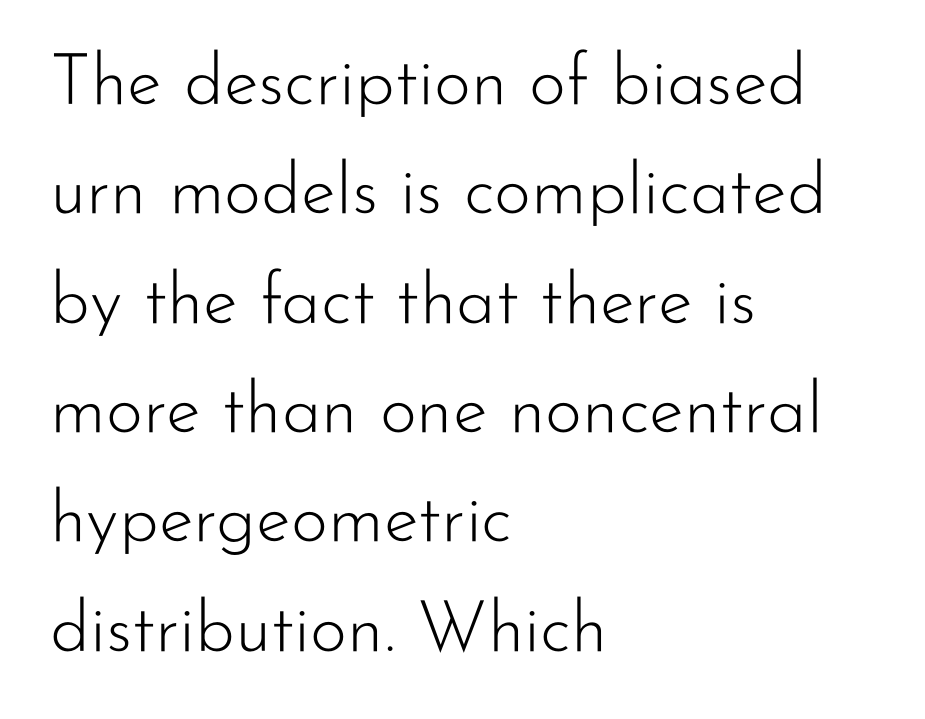
The image shows 71 px light sans-serif type, upright; set left-aligned, normal line spacing (1.54x), normal letter spacing, not underlined; low stroke contrast and a small x-height.
